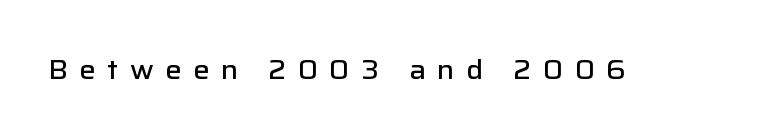
Weight check: semibold — heavier than regular, not quite bold. The gaps between neighbouring characters are conspicuously large. Has an underline been added? It has not. Do the letters lean? They stand straight.
